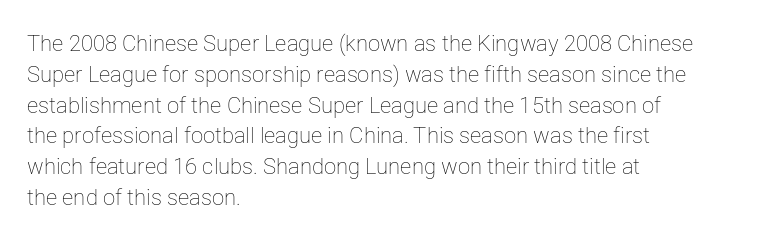
Summary of vertical rhythm: regular, with standard interline spacing. Short note: letters normally spaced. The font's upright variant was chosen for this text. Casual observation: everything's shoved over to the left.
